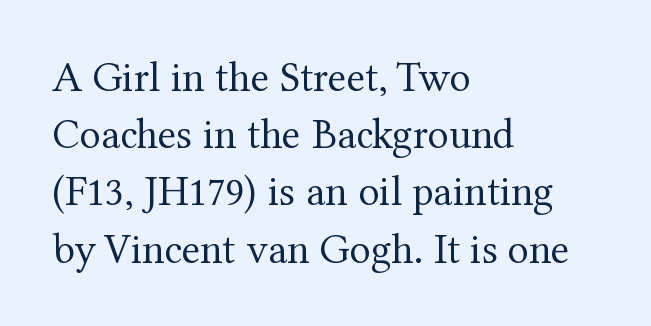
The lines in this sample share a left origin and differ only in where they stop. A typesetter would label this face a serif. Words float on clear page, feet unadorned. Regarding leading, the lines here are spaced in the standard way.
